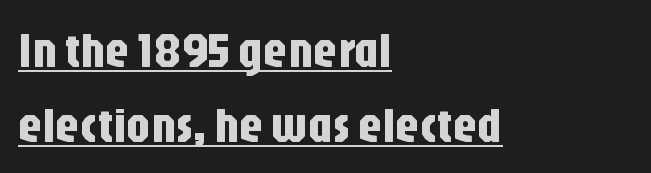
The image shows 49 px condensed sans-serif type, upright; set left-aligned, normal line spacing (1.53x), normal letter spacing, underlined; low stroke contrast and a large x-height.
